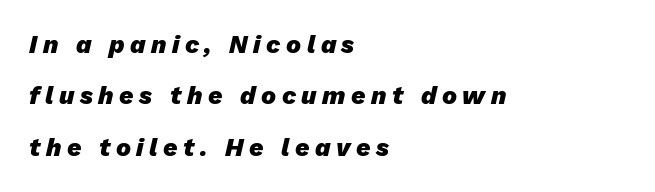
{"italic": "yes", "lean": "right", "slant_degrees": 13, "bold": "yes", "underline": "no", "align": "left", "line_spacing": "loose", "line_spacing_ratio": 2.06, "letter_spacing": "wide", "letter_spacing_em": 0.22, "glyph_px": 25}
